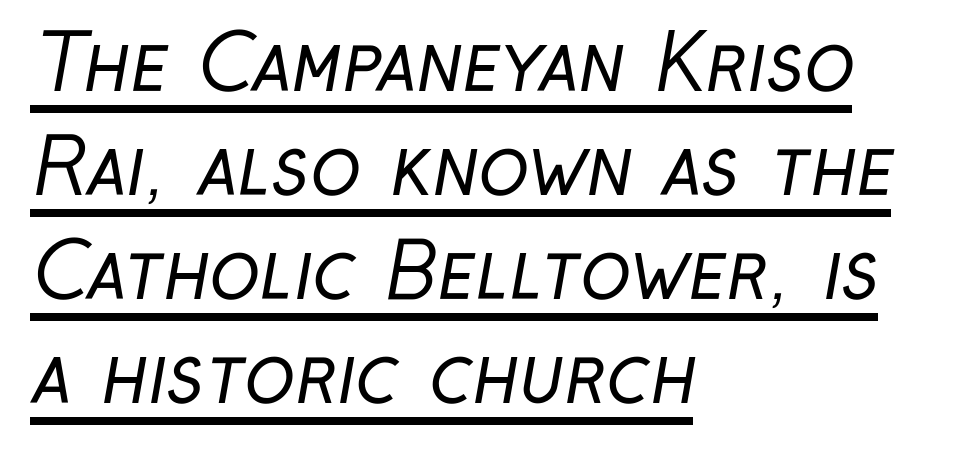
Q: Is the text bold? A: No.
Q: Is the typeface a serif or a sans-serif typeface? A: Sans-serif.
Q: Is the text underlined? A: Yes.
Q: How is the paragraph aligned? A: Left-aligned.
Q: Is the spacing between letters normal or unusually wide? A: Normal.
Q: Is the spacing between lines tight, normal or loose? A: Normal.
Q: Width (condensed, normal, or wide)? A: Condensed.
Q: Stroke contrast? A: Low.
Q: x-height? A: Medium.
Q: Monospaced? A: No.
